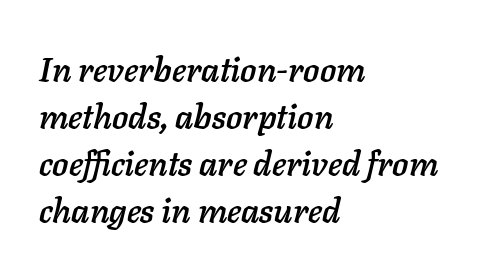
Is this a fixed-width face? No — the glyphs have proportional, varying widths. Summary of vertical rhythm: regular, with standard interline spacing. Type without underlining. There is no visible air inserted between adjacent glyphs.
